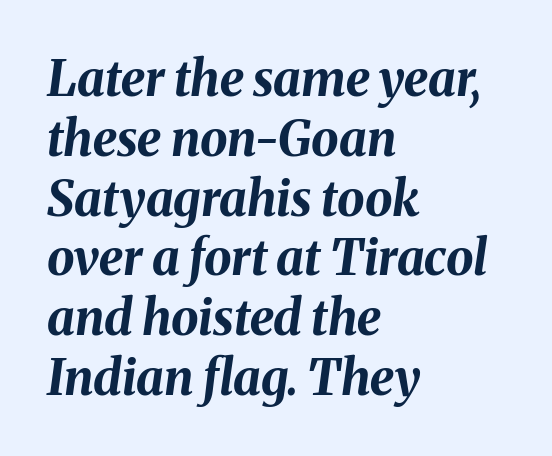
{"italic": "yes", "lean": "right", "slant_degrees": 8, "bold": "yes", "weight": "bold", "width": "normal", "stroke_contrast": "medium", "x_height": "medium", "monospaced": "no", "underline": "no", "align": "left", "line_spacing_ratio": 1.22, "letter_spacing": "normal", "letter_spacing_em": 0.0, "glyph_px": 49}
